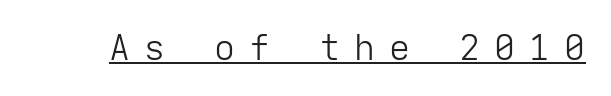
Is the letter spacing exaggerated? Yes — the characters are pushed far apart. When letters stand straight like this, we call the style roman or upright. Fixed-width glyphs throughout — classic coding-font behaviour. The lettering is marked with a stroke running underneath it.
